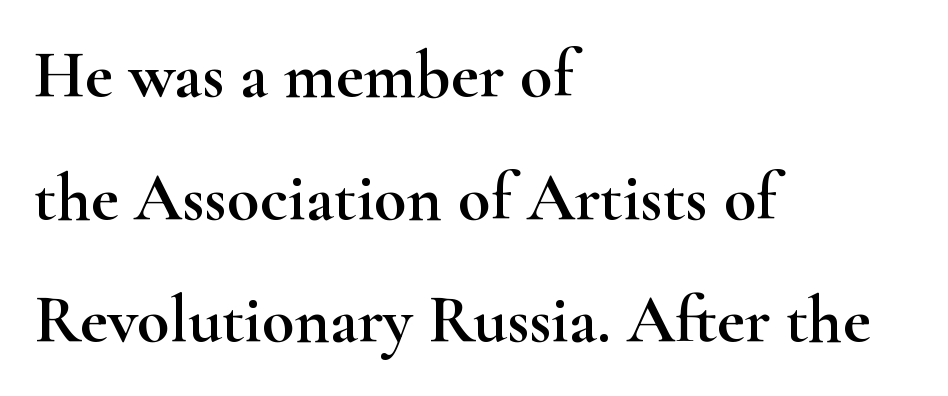
Compared with a centered layout, this one pins lines to the left instead. Vertical strokes here are truly vertical. Lines of text with bare space underneath. The letters sit at their default tracking, neither squeezed nor spread.
